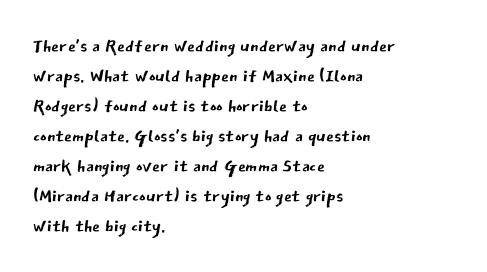
Q: Is the text bold? A: No.
Q: Is the text italic (slanted)? A: No, it is upright.
Q: Is the text underlined? A: No.
Q: How is the paragraph aligned? A: Left-aligned.
Q: Is the spacing between letters normal or unusually wide? A: Normal.
